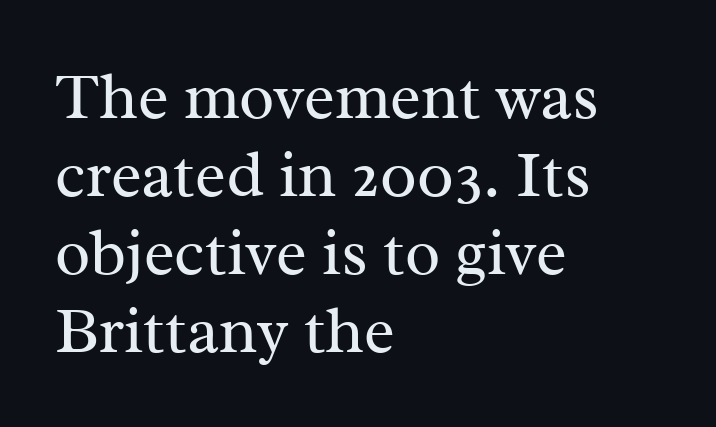
{"serif": "yes", "italic": "no", "bold": "no", "weight": "regular", "width": "normal", "stroke_contrast": "medium", "x_height": "medium", "monospaced": "no", "underline": "no", "align": "left", "line_spacing_ratio": 1.2, "letter_spacing": "normal", "letter_spacing_em": 0.0, "glyph_px": 65}
